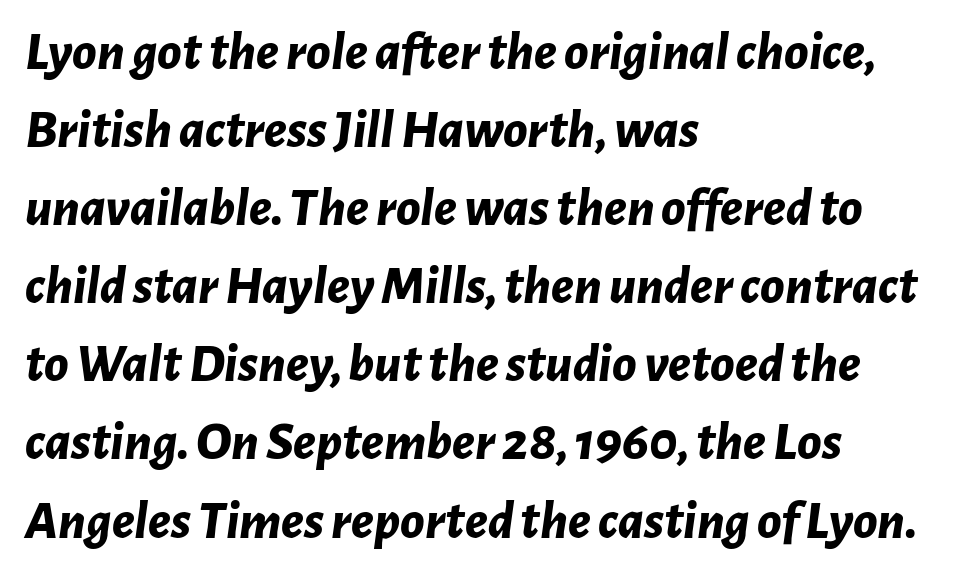
Strokes here are thick enough to call this a true bold. Students, note that the glyphs here touch the page at normal intervals. Rule under the text: the space is simply empty. A typesetter would call this proportional, since set widths differ per character.
